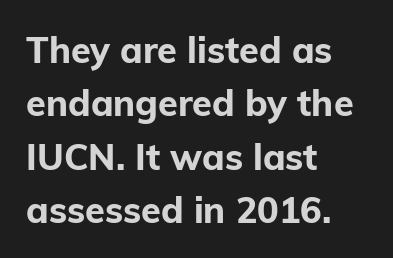
Q: Is the text bold? A: Yes.
Q: Is the text italic (slanted)? A: No, it is upright.
Q: Is the typeface a serif or a sans-serif typeface? A: Sans-serif.
Q: Is the text underlined? A: No.
Q: How is the paragraph aligned? A: Left-aligned.
Q: Is the spacing between letters normal or unusually wide? A: Normal.
Q: Is the spacing between lines tight, normal or loose? A: Normal.
Q: Width (condensed, normal, or wide)? A: Normal.
Q: Stroke contrast? A: Low.
Q: x-height? A: Medium.
Q: Monospaced? A: No.
